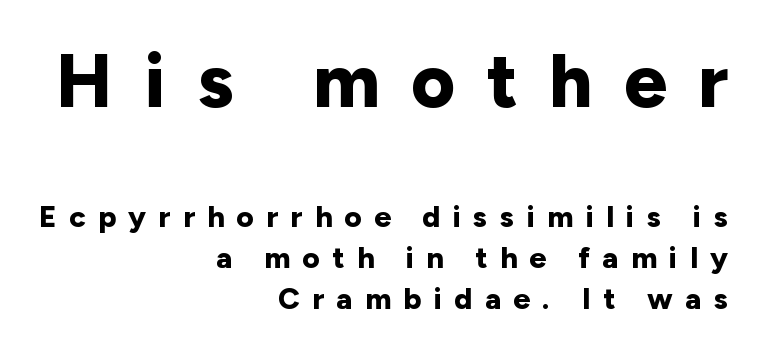
This rendering employs a face without finishing strokes, i.e., a sans-serif. Between one letter and the next there's a generous, obvious gap. Large over small — that's the arrangement of the two blocks here. The passage shown is emphatically bold. Think of a printed novel: that variable character pitch is what you see here. The type sits square on the baseline with zero lean.
